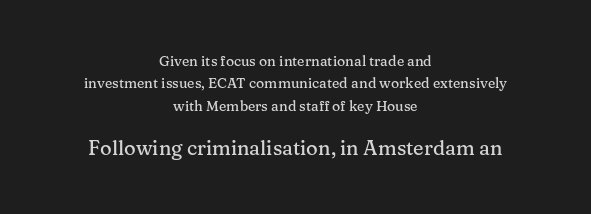
The image shows 20 px text type, upright; set centered, normal line spacing (1.6x), normal letter spacing, not underlined; the second (bottom) block is 1.43x larger.
